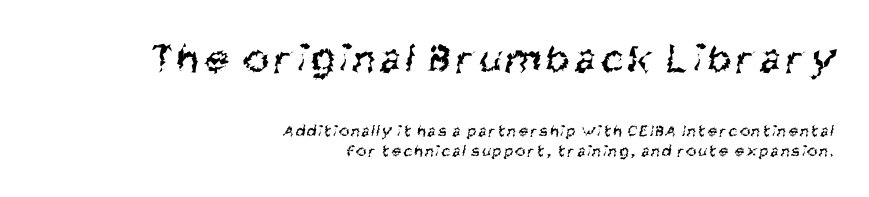
The image shows 43 px regular-weight, condensed sans-serif type; set right-aligned, line spacing 1.2x, not underlined; the first (top) block is 2.53x larger; medium stroke contrast and a large x-height.
